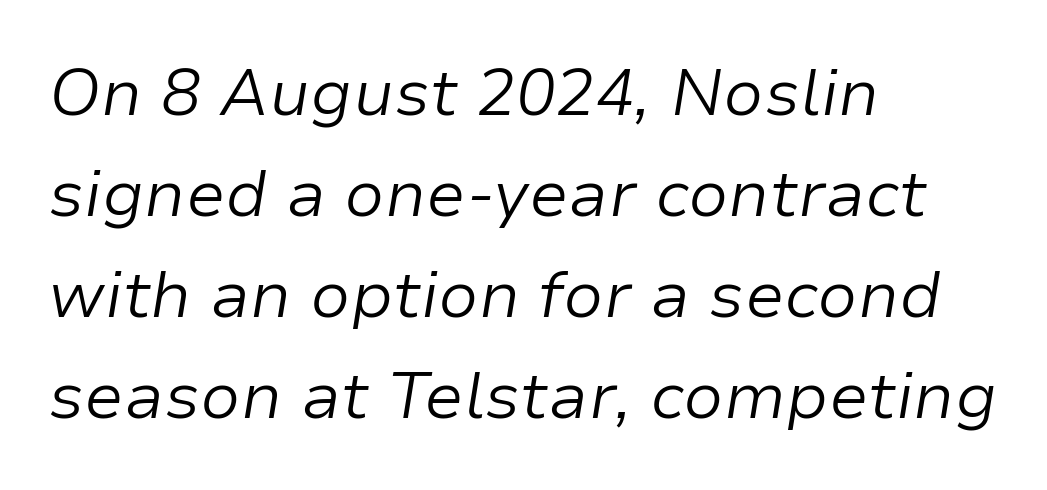
Q: Is the text bold? A: No.
Q: Is the text italic (slanted)? A: Yes, it leans right by about 9 degrees.
Q: Is the text underlined? A: No.
Q: How is the paragraph aligned? A: Left-aligned.
Q: Is the spacing between letters normal or unusually wide? A: Normal.
Q: Is the spacing between lines tight, normal or loose? A: Normal.
Q: Width (condensed, normal, or wide)? A: Normal.
Q: Stroke contrast? A: Low.
Q: x-height? A: Medium.
Q: Monospaced? A: No.
